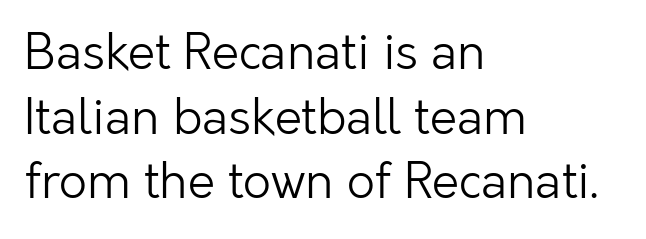
Q: Is the text bold? A: No.
Q: Is the text italic (slanted)? A: No, it is upright.
Q: Is the typeface a serif or a sans-serif typeface? A: Sans-serif.
Q: Is the text underlined? A: No.
Q: How is the paragraph aligned? A: Left-aligned.
Q: Is the spacing between letters normal or unusually wide? A: Normal.
Q: Is the spacing between lines tight, normal or loose? A: Normal.
Q: Width (condensed, normal, or wide)? A: Normal.
Q: Stroke contrast? A: Low.
Q: x-height? A: Medium.
Q: Monospaced? A: No.
